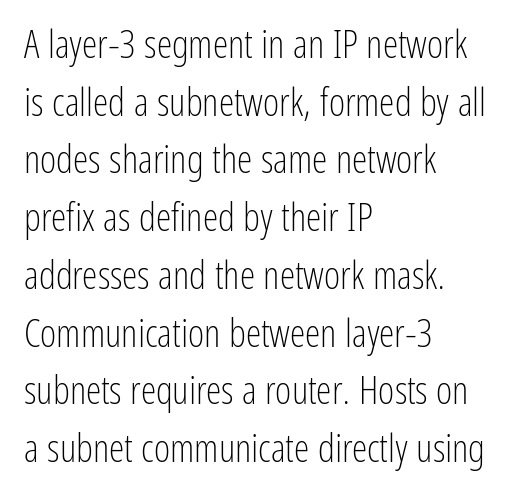
{"serif": "no", "italic": "no", "bold": "no", "weight": "light", "width": "condensed", "stroke_contrast": "low", "x_height": "medium", "monospaced": "no", "underline": "no", "align": "left", "line_spacing": "normal", "line_spacing_ratio": 1.48, "letter_spacing": "normal", "letter_spacing_em": 0.0, "glyph_px": 39}
